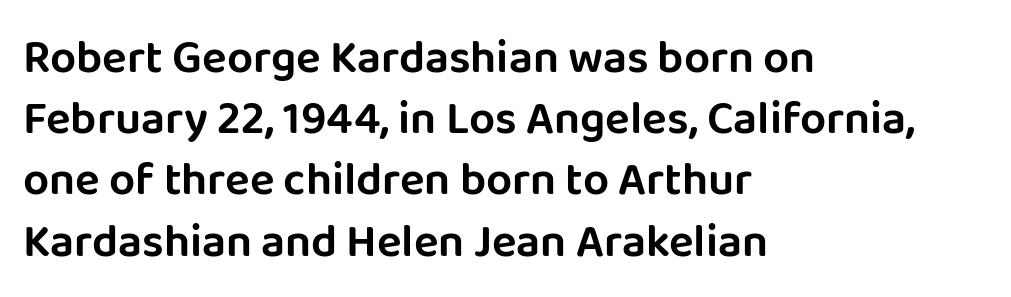
The image shows 46 px sans-serif type, upright; set left-aligned, normal line spacing (1.33x), normal letter spacing, not underlined; low stroke contrast and a large x-height.
